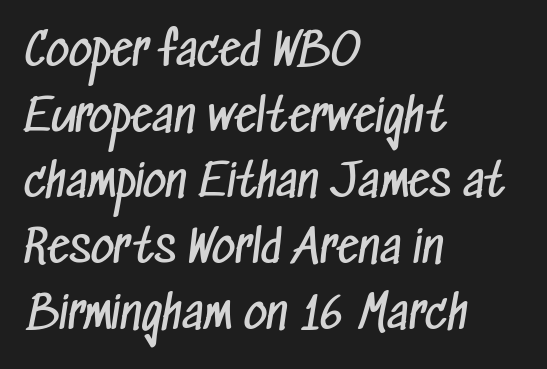
The image shows 45 px regular-weight, condensed sans-serif type; set left-aligned, normal line spacing (1.46x), normal letter spacing, not underlined; low stroke contrast and a medium x-height.
